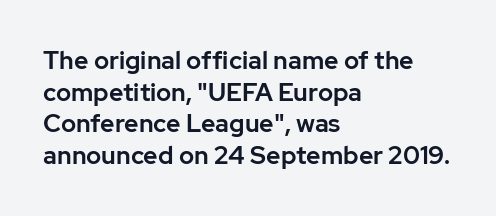
Q: Is the text italic (slanted)? A: No, it is upright.
Q: Is the text underlined? A: No.
Q: How is the paragraph aligned? A: Left-aligned.
Q: Is the spacing between letters normal or unusually wide? A: Normal.
Q: Is the spacing between lines tight, normal or loose? A: Normal.
